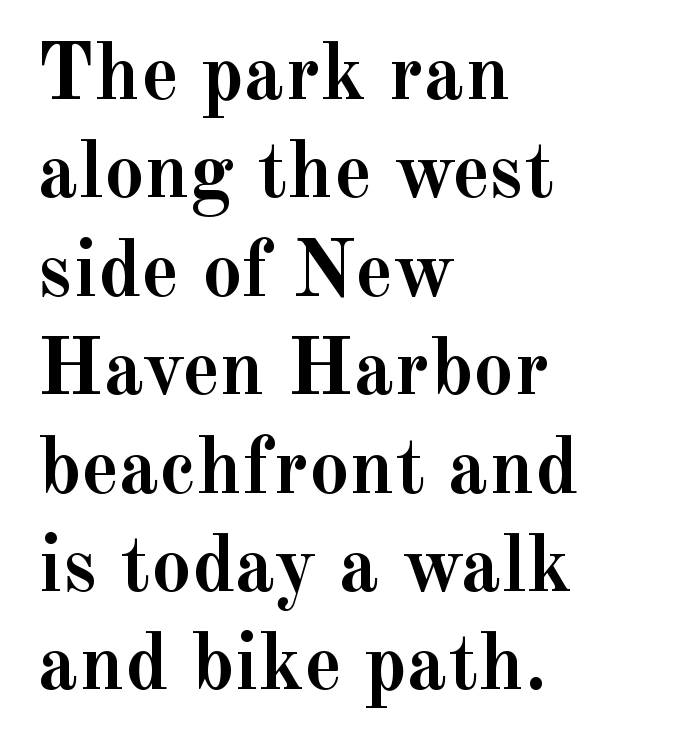
Q: Is the text bold? A: Yes.
Q: Is the text italic (slanted)? A: No, it is upright.
Q: Is the typeface a serif or a sans-serif typeface? A: Serif.
Q: Is the text underlined? A: No.
Q: How is the paragraph aligned? A: Left-aligned.
Q: Is the spacing between letters normal or unusually wide? A: Normal.
Q: Width (condensed, normal, or wide)? A: Normal.
Q: x-height? A: Small.
Q: Monospaced? A: No.
